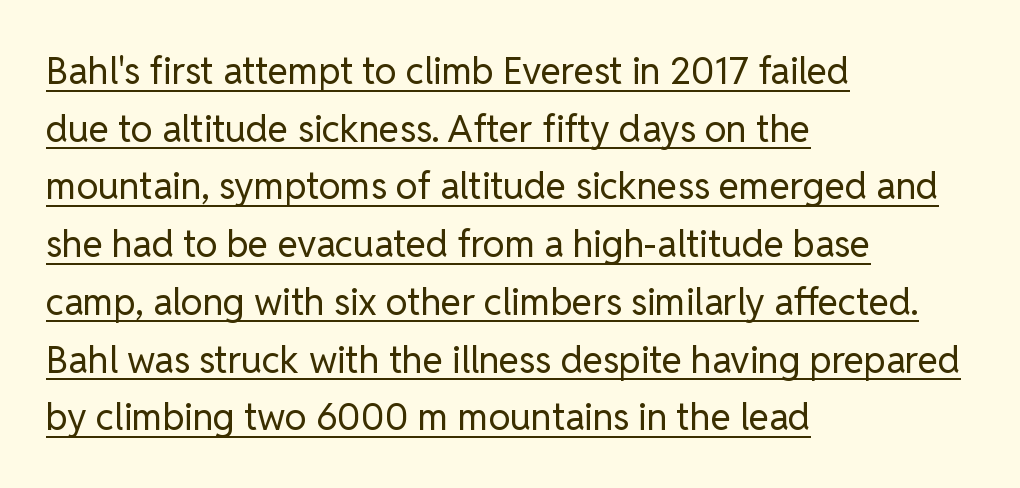
{"serif": "no", "italic": "no", "bold": "no", "weight": "regular", "width": "normal", "stroke_contrast": "low", "x_height": "medium", "monospaced": "no", "underline": "yes", "align": "left", "line_spacing": "normal", "line_spacing_ratio": 1.56, "letter_spacing": "normal", "letter_spacing_em": 0.0, "glyph_px": 37}
